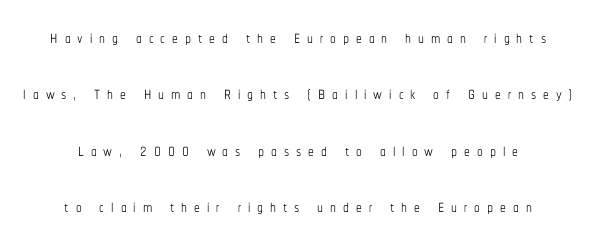
{"italic": "no", "bold": "no", "underline": "no", "align": "center", "line_spacing": "loose", "line_spacing_ratio": 2.45, "letter_spacing": "wide", "letter_spacing_em": 0.3, "glyph_px": 23}
